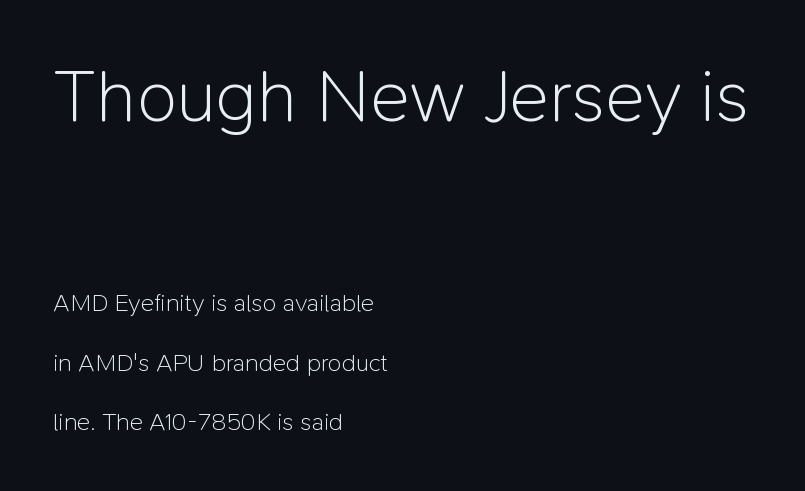
Character widths vary here, with narrow letters taking less room than wide ones. The typeface has the unassuming heft of standard copy or less. If you squint, the top block still reads clearly — it's the larger of the two. The text block is weighted toward the left margin, trailing off unevenly rightward. Tracking here is standard; glyphs follow each other at the usual distance. Classification — sans serif.
